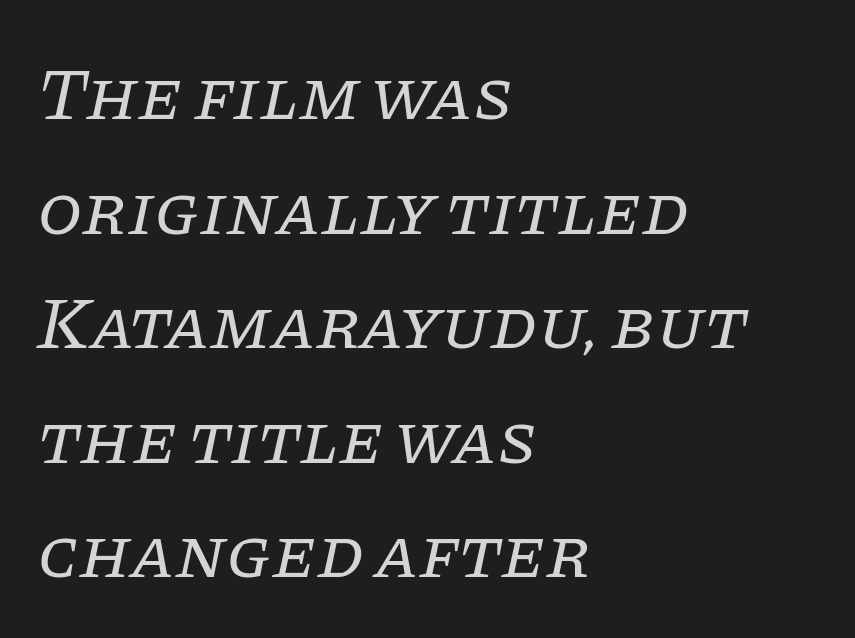
{"serif": "yes", "italic": "yes", "lean": "right", "slant_degrees": 11, "bold": "no", "weight": "regular", "width": "normal", "stroke_contrast": "low", "x_height": "large", "monospaced": "no", "underline": "no", "align": "left", "line_spacing": "normal", "line_spacing_ratio": 1.57, "letter_spacing": "normal", "letter_spacing_em": 0.0, "glyph_px": 73}
